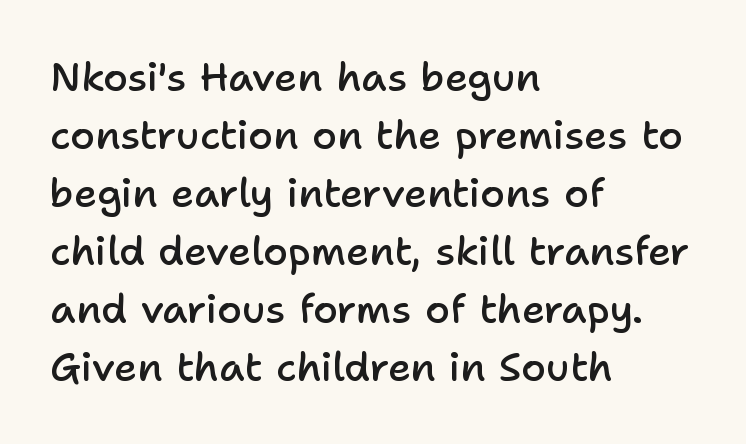
{"serif": "no", "italic": "no", "bold": "semi", "weight": "semibold", "width": "normal", "stroke_contrast": "low", "x_height": "medium", "monospaced": "no", "underline": "no", "align": "left", "line_spacing": "normal", "line_spacing_ratio": 1.45, "letter_spacing": "normal", "letter_spacing_em": 0.0, "glyph_px": 40}
